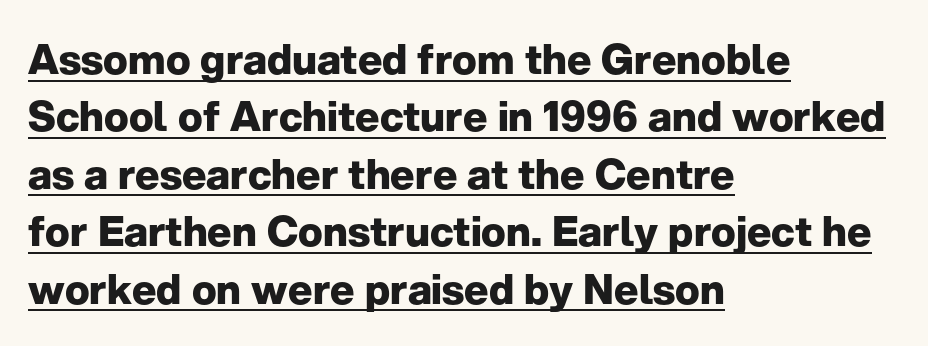
Q: Is the text bold? A: Yes.
Q: Is the text italic (slanted)? A: No, it is upright.
Q: Is the typeface a serif or a sans-serif typeface? A: Sans-serif.
Q: Is the text underlined? A: Yes.
Q: How is the paragraph aligned? A: Left-aligned.
Q: Is the spacing between letters normal or unusually wide? A: Normal.
Q: Is the spacing between lines tight, normal or loose? A: Normal.
Q: Width (condensed, normal, or wide)? A: Normal.
Q: Stroke contrast? A: Low.
Q: x-height? A: Medium.
Q: Monospaced? A: No.
